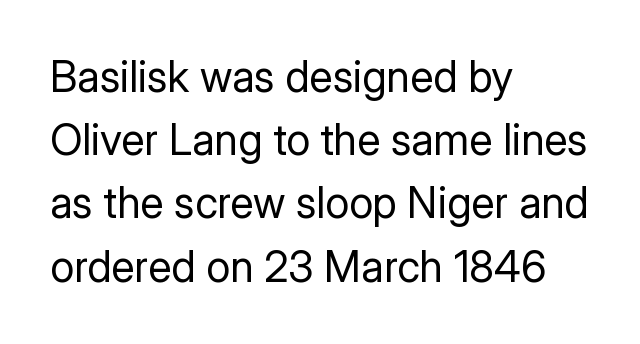
Q: Is the text bold? A: No.
Q: Is the text italic (slanted)? A: No, it is upright.
Q: Is the typeface a serif or a sans-serif typeface? A: Sans-serif.
Q: Is the text underlined? A: No.
Q: How is the paragraph aligned? A: Left-aligned.
Q: Is the spacing between letters normal or unusually wide? A: Normal.
Q: Is the spacing between lines tight, normal or loose? A: Normal.
Q: Width (condensed, normal, or wide)? A: Normal.
Q: Stroke contrast? A: Low.
Q: x-height? A: Medium.
Q: Monospaced? A: No.
